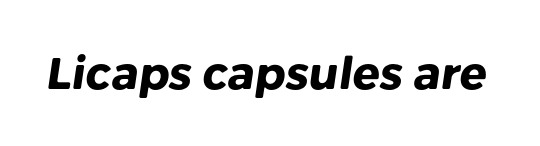
Q: Is the text bold? A: Yes.
Q: Is the typeface a serif or a sans-serif typeface? A: Sans-serif.
Q: Is the text underlined? A: No.
Q: Is the spacing between letters normal or unusually wide? A: Normal.
Q: Width (condensed, normal, or wide)? A: Normal.
Q: Stroke contrast? A: Low.
Q: x-height? A: Medium.
Q: Monospaced? A: No.
